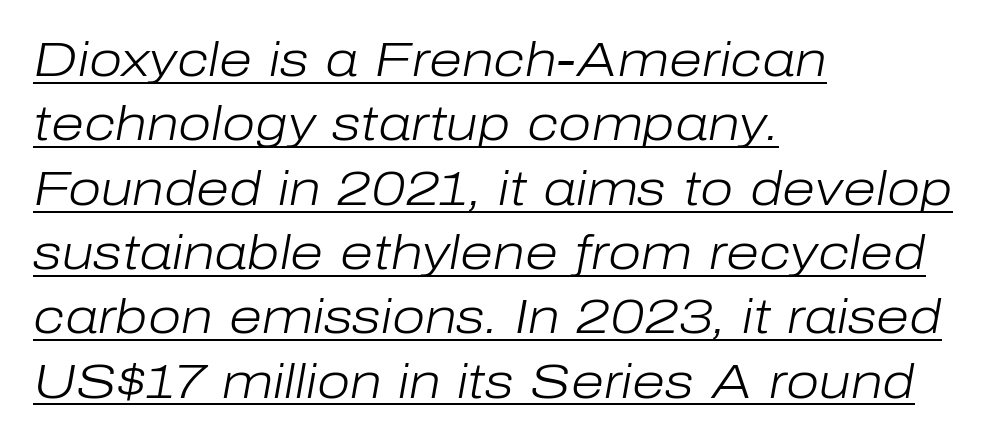
Q: Is the text bold? A: No.
Q: Is the text italic (slanted)? A: Yes, it leans right by about 10 degrees.
Q: Is the text underlined? A: Yes.
Q: How is the paragraph aligned? A: Left-aligned.
Q: Is the spacing between letters normal or unusually wide? A: Normal.
Q: Is the spacing between lines tight, normal or loose? A: Normal.
Q: Width (condensed, normal, or wide)? A: Normal.
Q: Stroke contrast? A: Low.
Q: x-height? A: Medium.
Q: Monospaced? A: No.
